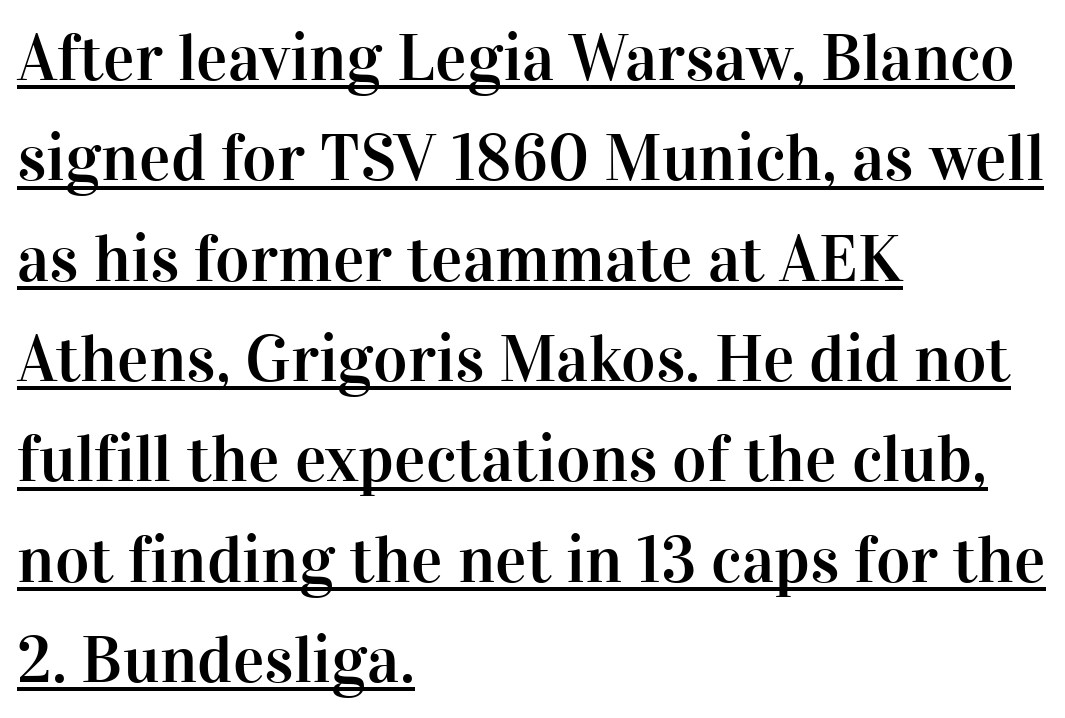
Look at the bottom of the vertical strokes: they flare into serifs here. In terms of leading, this rendering sits right in the middle. What stands out about the letter spacing? Nothing — it is the standard amount. Has an underline been added? It has.
